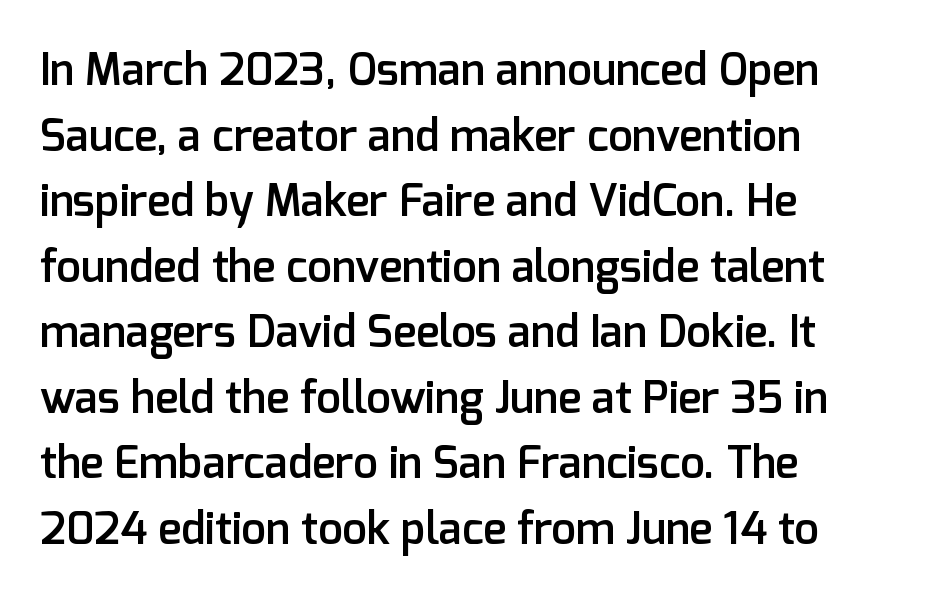
Q: Is the text bold? A: Semi-bold.
Q: Is the text italic (slanted)? A: No, it is upright.
Q: Is the typeface a serif or a sans-serif typeface? A: Sans-serif.
Q: Is the text underlined? A: No.
Q: How is the paragraph aligned? A: Left-aligned.
Q: Is the spacing between letters normal or unusually wide? A: Normal.
Q: Is the spacing between lines tight, normal or loose? A: Normal.
Q: Width (condensed, normal, or wide)? A: Normal.
Q: Stroke contrast? A: Low.
Q: x-height? A: Medium.
Q: Monospaced? A: No.
